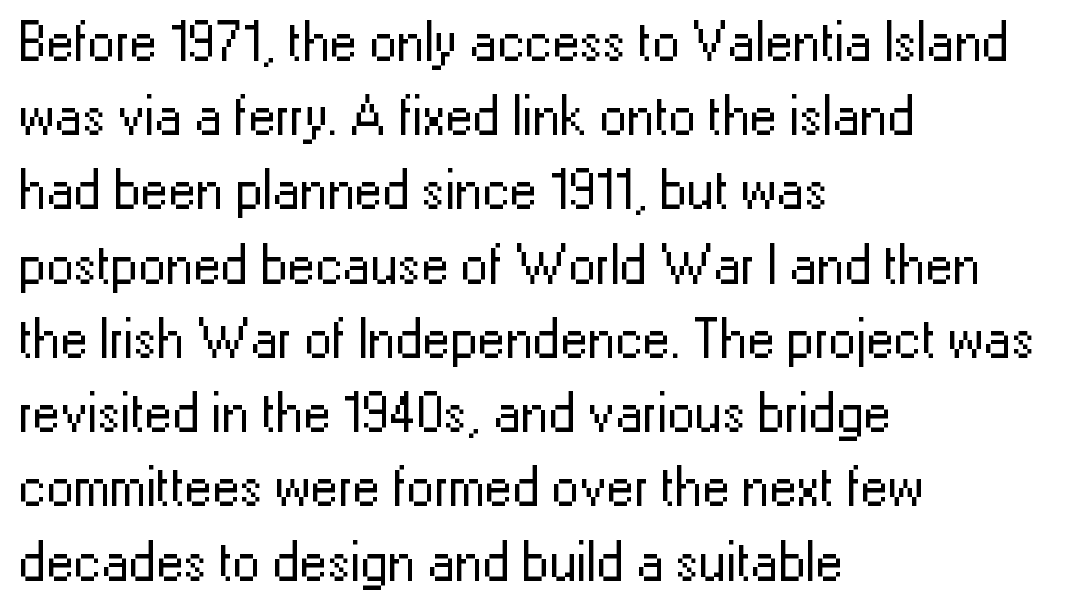
The image shows 55 px regular-weight sans-serif type, upright; set left-aligned, normal line spacing (1.35x), normal letter spacing, not underlined; low stroke contrast and a medium x-height.
